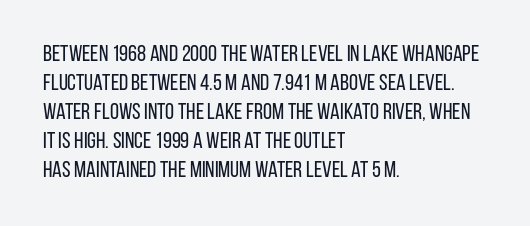
{"italic": "no", "bold": "no", "underline": "no", "align": "left", "line_spacing": "normal", "line_spacing_ratio": 1.26, "letter_spacing": "normal", "letter_spacing_em": 0.0, "glyph_px": 23}
